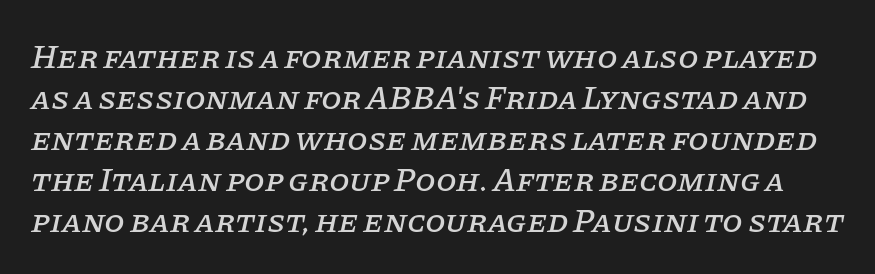
Proportional: the letters do not fall into vertical columns. Nobody touched the tracking dial on this one. This sample uses a serif face. The face used here has a pronounced slope to its letters. Decoration check: the copy has no underline.
